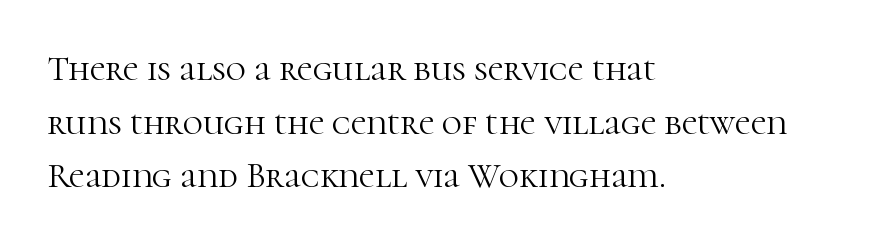
When letters stand straight like this, we call the style roman or upright. Inter-character spacing is left at the font's built-in metrics. Ink coverage per letter is moderate at most. The baseline area is clear. Normally led — the rows are evenly, conventionally spaced.
